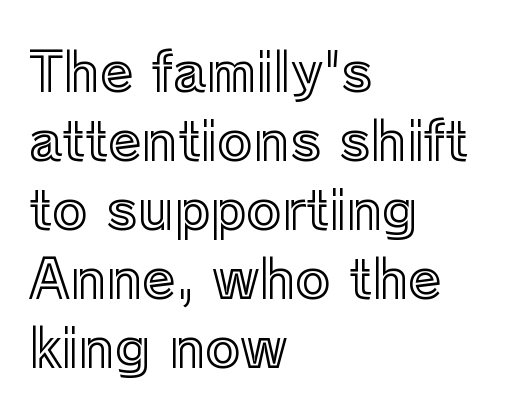
No word sits above an underline. Do the characters align in a grid? No, the font is proportional. Leftover space on each line is placed entirely after the last word. Between one letter and the next there's only the usual sliver of space. It's the straight-up-and-down kind of type.
